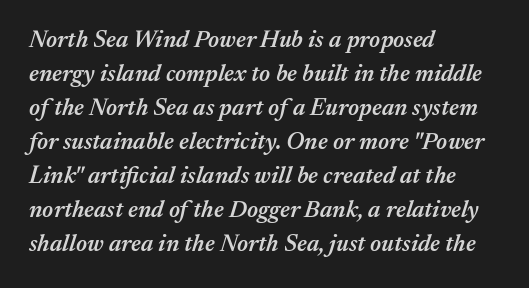
The string is rendered with underlining switched off. In CSS terms this would be text-align: left. Whoever set this chose a conventional vertical rhythm. These lines were composed using italics.
